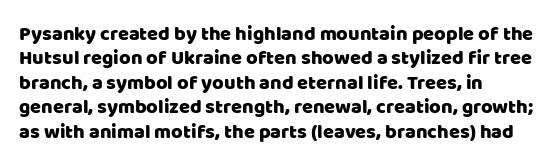
The image shows 20 px text type, upright; set left-aligned, line spacing 1.22x, normal letter spacing, not underlined.
